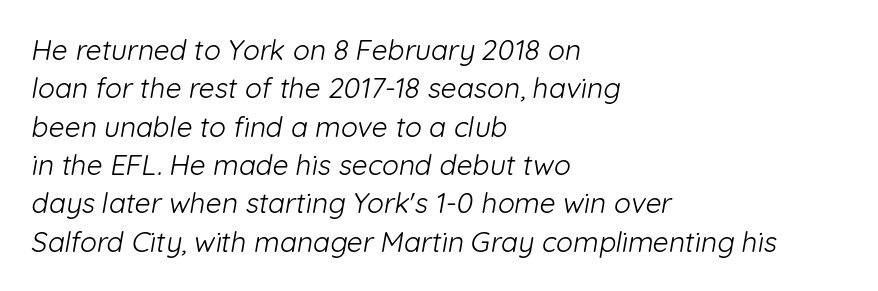
Here the glyphs are tracked normally, forming tight word shapes. Bold? No — there's no thickening of the strokes. Quick note: underline off. Line starts are locked; line ends wander. The passage shown is typeset with a sans-serif family. Proportional: the letters do not fall into vertical columns.
